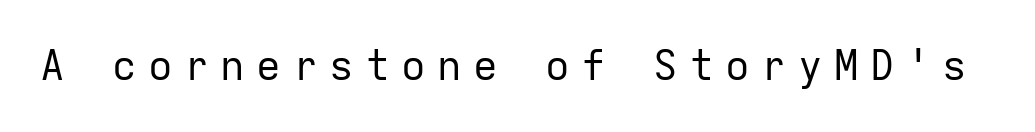
Q: Is the text bold? A: No.
Q: Is the text italic (slanted)? A: No, it is upright.
Q: Is the typeface a serif or a sans-serif typeface? A: Sans-serif.
Q: Is the text underlined? A: No.
Q: Is the spacing between letters normal or unusually wide? A: Unusually wide.
Q: Width (condensed, normal, or wide)? A: Normal.
Q: Stroke contrast? A: Low.
Q: x-height? A: Medium.
Q: Monospaced? A: Yes.
